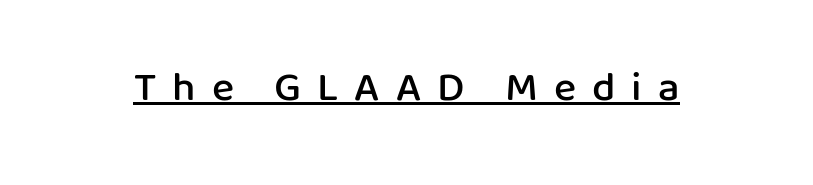
{"serif": "no", "italic": "no", "bold": "semi", "weight": "semibold", "width": "normal", "stroke_contrast": "low", "x_height": "medium", "monospaced": "no", "underline": "yes", "letter_spacing": "wide", "letter_spacing_em": 0.38, "glyph_px": 42}
